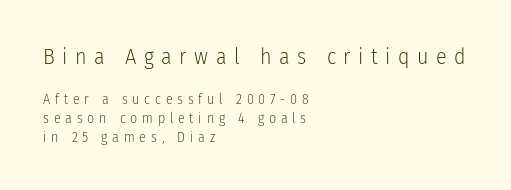
{"italic": "no", "bold": "no", "underline": "no", "align": "left", "line_spacing": "normal", "line_spacing_ratio": 1.35, "letter_spacing": "wide", "letter_spacing_em": 0.34, "larger_block": "first", "size_ratio": 1.57, "glyph_px": 22}
